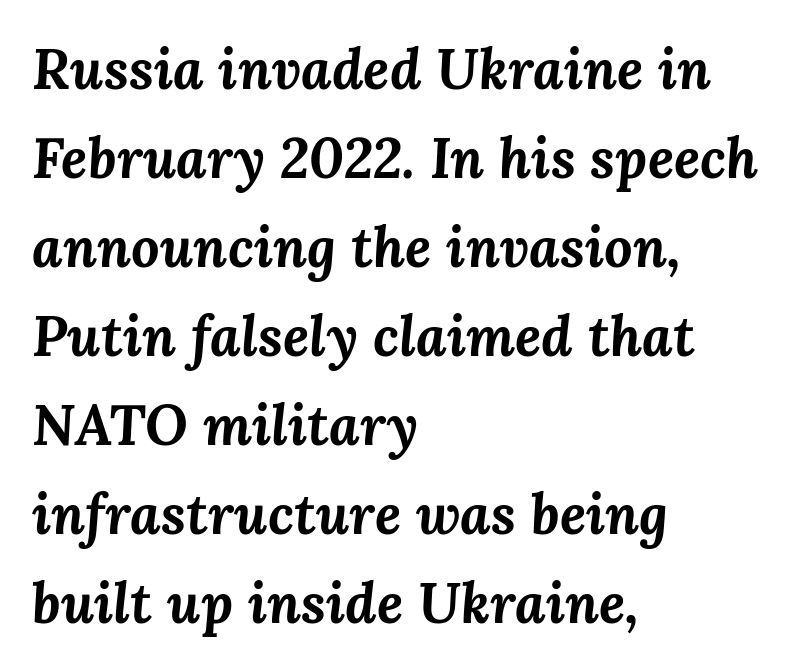
{"italic": "yes", "lean": "right", "slant_degrees": 3, "bold": "yes", "weight": "bold", "width": "normal", "stroke_contrast": "medium", "x_height": "medium", "monospaced": "no", "underline": "no", "align": "left", "line_spacing": "normal", "line_spacing_ratio": 1.59, "letter_spacing": "normal", "letter_spacing_em": 0.0, "glyph_px": 56}
